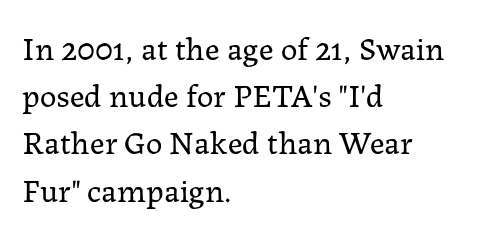
{"serif": "yes", "italic": "no", "bold": "no", "weight": "regular", "width": "normal", "stroke_contrast": "low", "x_height": "medium", "monospaced": "no", "underline": "no", "align": "left", "line_spacing": "normal", "line_spacing_ratio": 1.43, "letter_spacing": "normal", "letter_spacing_em": 0.0, "glyph_px": 33}
